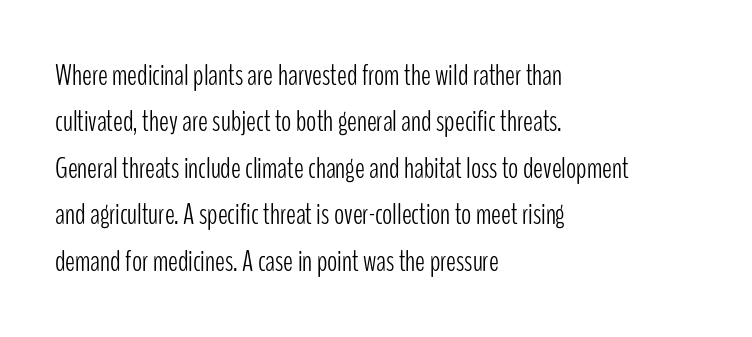
The face used here is proportionally spaced, like ordinary book or web type. What's the leading like? Ordinary, nothing unusual. This rendering employs a face without finishing strokes, i.e., a sans-serif. Italic? Not at all — the glyphs are vertical.
